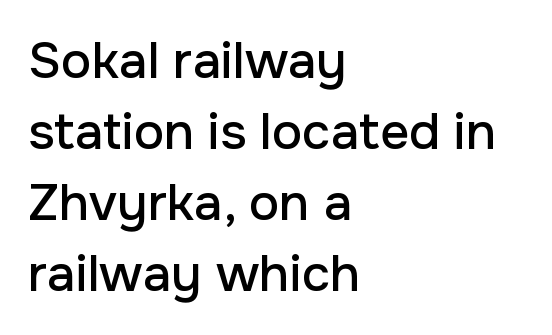
{"serif": "no", "italic": "no", "width": "normal", "stroke_contrast": "low", "x_height": "medium", "monospaced": "no", "underline": "no", "align": "left", "line_spacing": "normal", "line_spacing_ratio": 1.39, "letter_spacing": "normal", "letter_spacing_em": 0.0, "glyph_px": 51}
